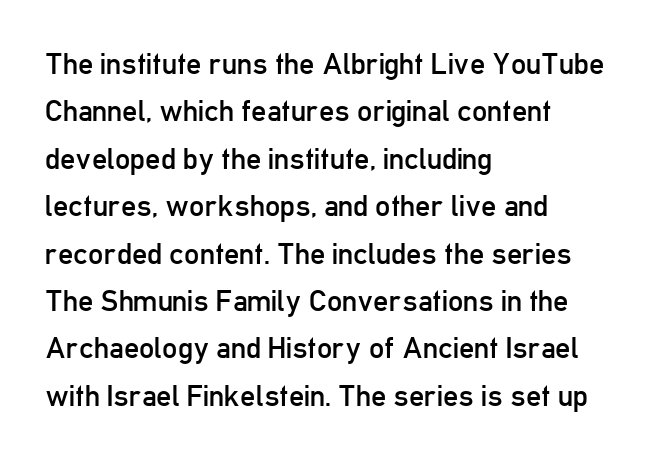
Q: Is the text bold? A: No.
Q: Is the text italic (slanted)? A: No, it is upright.
Q: Is the typeface a serif or a sans-serif typeface? A: Sans-serif.
Q: Is the text underlined? A: No.
Q: How is the paragraph aligned? A: Left-aligned.
Q: Is the spacing between letters normal or unusually wide? A: Normal.
Q: Is the spacing between lines tight, normal or loose? A: Normal.
Q: Width (condensed, normal, or wide)? A: Condensed.
Q: Stroke contrast? A: Low.
Q: x-height? A: Medium.
Q: Monospaced? A: No.
